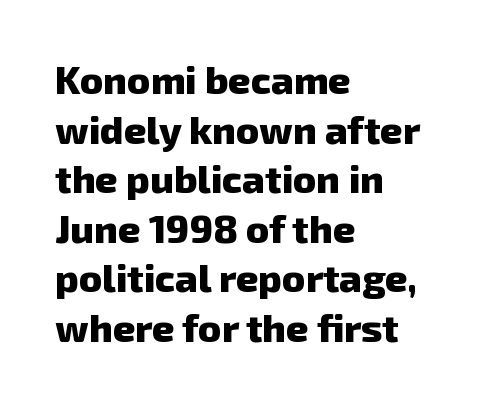
Q: Is the text bold? A: Yes.
Q: Is the typeface a serif or a sans-serif typeface? A: Sans-serif.
Q: Is the text underlined? A: No.
Q: How is the paragraph aligned? A: Left-aligned.
Q: Is the spacing between letters normal or unusually wide? A: Normal.
Q: Is the spacing between lines tight, normal or loose? A: Normal.
Q: Width (condensed, normal, or wide)? A: Normal.
Q: Stroke contrast? A: Low.
Q: x-height? A: Medium.
Q: Monospaced? A: No.
